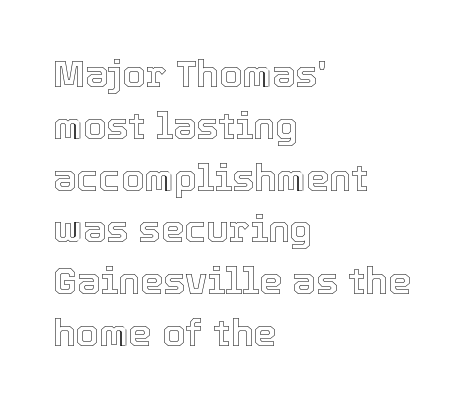
{"italic": "no", "width": "normal", "x_height": "medium", "monospaced": "no", "underline": "no", "align": "left", "line_spacing": "normal", "line_spacing_ratio": 1.4, "letter_spacing": "normal", "letter_spacing_em": 0.0, "glyph_px": 37}
